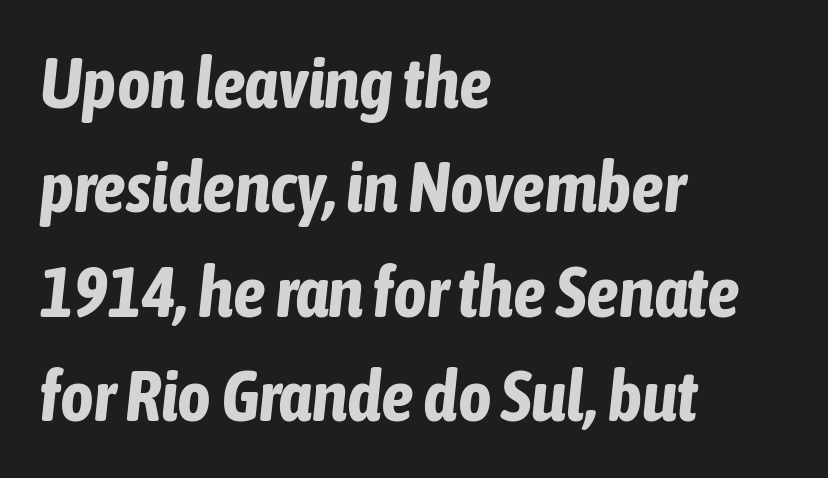
Spacing verdict: proportional, widths tailored to each character. Notice how the stems are inclined rather than vertical — that's the hallmark of italics. Nobody drew a line under any word here. Is the letter spacing exaggerated? No — it looks like the ordinary default.
